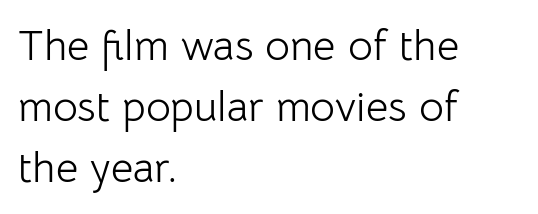
Q: Is the text bold? A: No.
Q: Is the text italic (slanted)? A: No, it is upright.
Q: Is the typeface a serif or a sans-serif typeface? A: Sans-serif.
Q: Is the text underlined? A: No.
Q: How is the paragraph aligned? A: Left-aligned.
Q: Is the spacing between letters normal or unusually wide? A: Normal.
Q: Is the spacing between lines tight, normal or loose? A: Normal.
Q: Width (condensed, normal, or wide)? A: Normal.
Q: Stroke contrast? A: Low.
Q: x-height? A: Medium.
Q: Monospaced? A: No.
